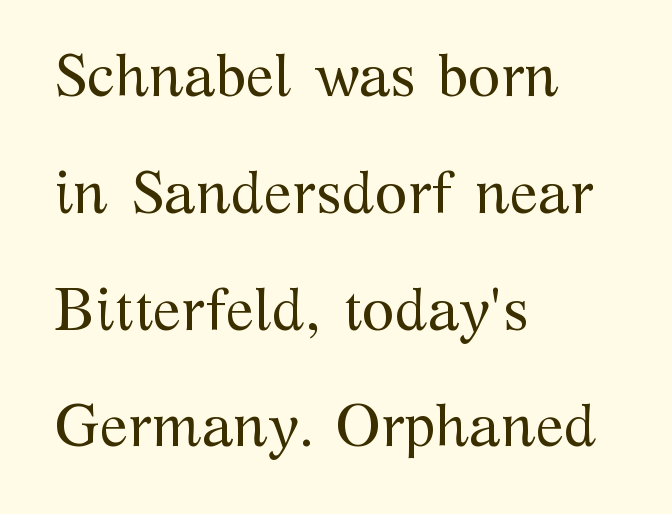
Q: Is the text bold? A: No.
Q: Is the text italic (slanted)? A: No, it is upright.
Q: Is the typeface a serif or a sans-serif typeface? A: Serif.
Q: Is the text underlined? A: No.
Q: How is the paragraph aligned? A: Left-aligned.
Q: Is the spacing between letters normal or unusually wide? A: Normal.
Q: Is the spacing between lines tight, normal or loose? A: Loose.
Q: Width (condensed, normal, or wide)? A: Normal.
Q: Stroke contrast? A: Medium.
Q: x-height? A: Medium.
Q: Monospaced? A: No.
